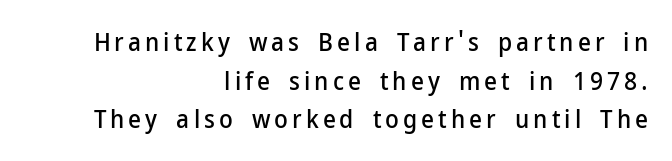
{"italic": "no", "underline": "no", "align": "right", "line_spacing": "normal", "line_spacing_ratio": 1.55, "glyph_px": 25}
